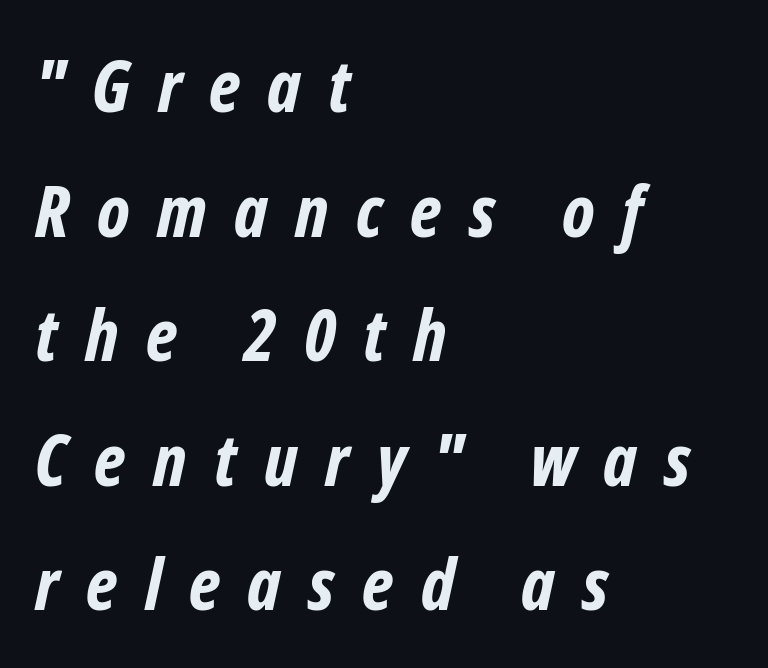
{"serif": "no", "bold": "yes", "weight": "bold", "width": "condensed", "stroke_contrast": "low", "x_height": "medium", "monospaced": "no", "underline": "no", "align": "left", "line_spacing_ratio": 1.73, "letter_spacing": "wide", "letter_spacing_em": 0.38, "glyph_px": 72}
